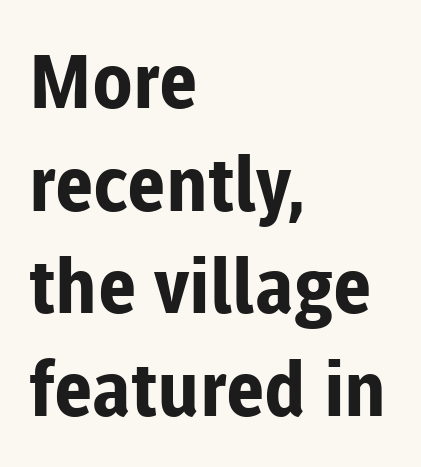
{"serif": "no", "italic": "no", "bold": "yes", "weight": "bold", "width": "normal", "stroke_contrast": "low", "x_height": "medium", "monospaced": "no", "underline": "no", "align": "left", "line_spacing": "normal", "line_spacing_ratio": 1.37, "letter_spacing": "normal", "letter_spacing_em": 0.0, "glyph_px": 75}
